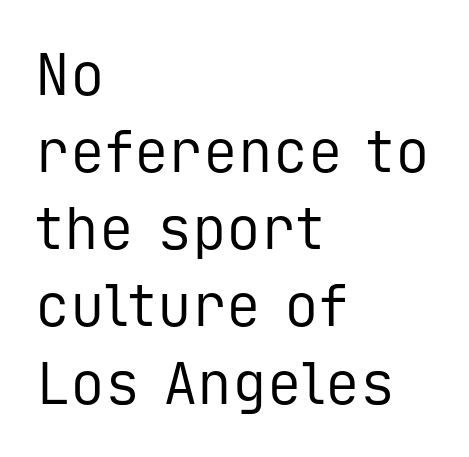
{"serif": "no", "italic": "no", "bold": "no", "weight": "regular", "width": "normal", "stroke_contrast": "low", "x_height": "medium", "monospaced": "yes", "underline": "no", "align": "left", "line_spacing": "normal", "line_spacing_ratio": 1.33, "letter_spacing": "normal", "letter_spacing_em": 0.0, "glyph_px": 58}
